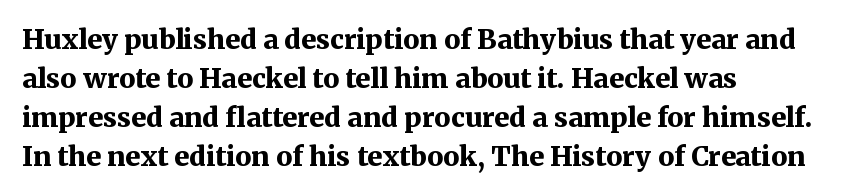
Line starts are locked; line ends wander. On the weight axis this lands at bold, roughly 700. Italic: no, the glyphs are upright roman. Glance below the letters and you will spot only blank space.
